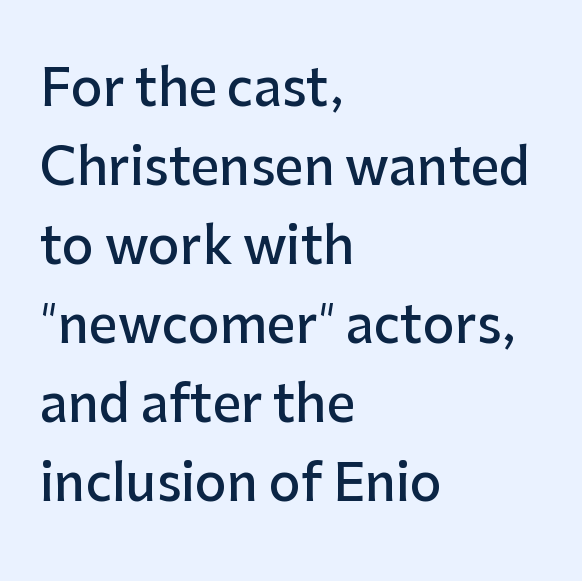
{"serif": "no", "italic": "no", "bold": "semi", "weight": "semibold", "width": "normal", "stroke_contrast": "low", "x_height": "medium", "monospaced": "no", "underline": "no", "align": "left", "line_spacing": "normal", "line_spacing_ratio": 1.58, "letter_spacing": "normal", "letter_spacing_em": 0.0, "glyph_px": 50}
